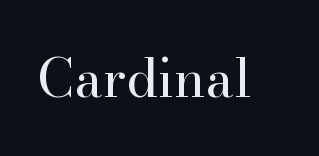
What kind of face is this? One with serifs. The space beneath each line is pristine and unruled. Is the letter spacing exaggerated? No — it looks like the ordinary default. The font's upright variant was chosen for this text. A light-to-regular cut is what we see here.
